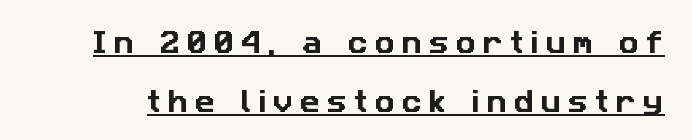
{"underline": "yes", "line_spacing": "loose", "line_spacing_ratio": 2.35, "letter_spacing": "wide", "letter_spacing_em": 0.27, "glyph_px": 25}
